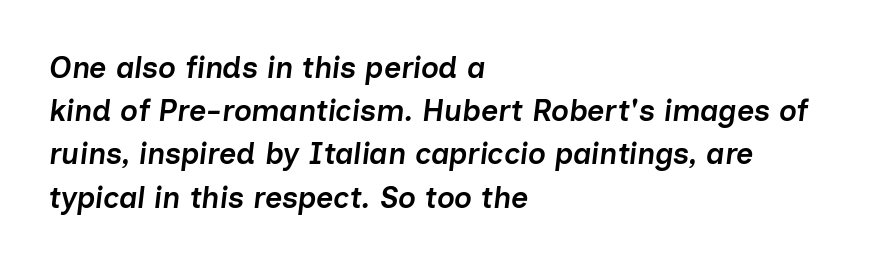
Each row of text sits above clean, open space. Honestly, the row spacing looks completely unremarkable. The whole block is typeset with a tilt. Do the characters align in a grid? No, the font is proportional. Notice the strokes are somewhat thickened but not fully heavy: this is a semibold.
